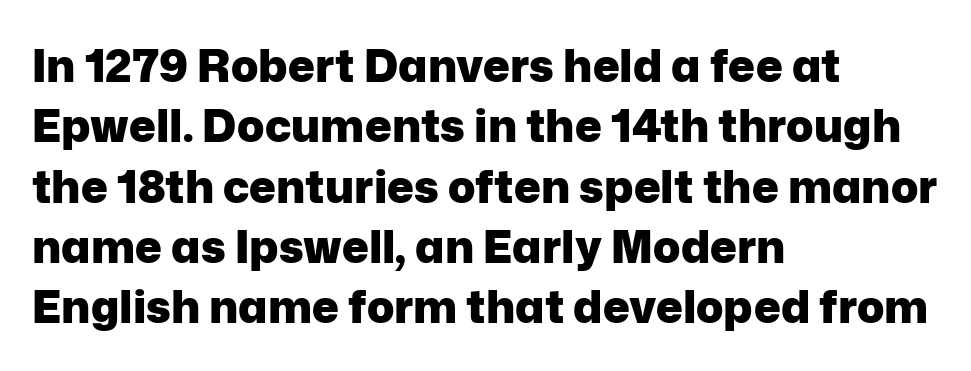
Q: Is the text bold? A: Yes.
Q: Is the text italic (slanted)? A: No, it is upright.
Q: Is the typeface a serif or a sans-serif typeface? A: Sans-serif.
Q: Is the text underlined? A: No.
Q: How is the paragraph aligned? A: Left-aligned.
Q: Is the spacing between letters normal or unusually wide? A: Normal.
Q: Is the spacing between lines tight, normal or loose? A: Normal.
Q: Width (condensed, normal, or wide)? A: Normal.
Q: Stroke contrast? A: Low.
Q: x-height? A: Medium.
Q: Monospaced? A: No.
